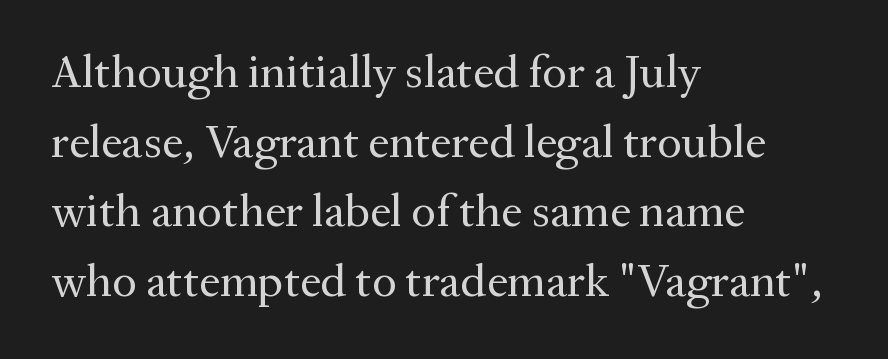
The image shows 47 px regular-weight serif type, upright; set left-aligned, normal line spacing (1.48x), normal letter spacing, not underlined; medium stroke contrast and a medium x-height.
